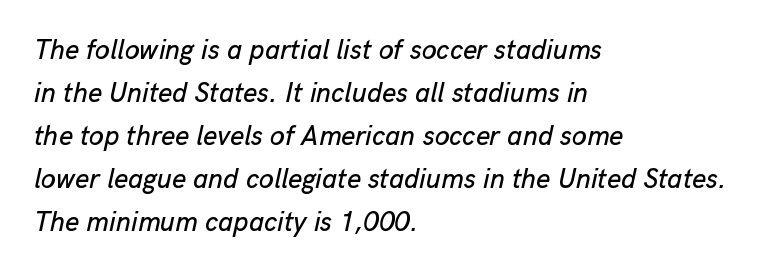
The image shows 27 px text type, italic (leaning right); set left-aligned, normal line spacing (1.59x), normal letter spacing, not underlined.
